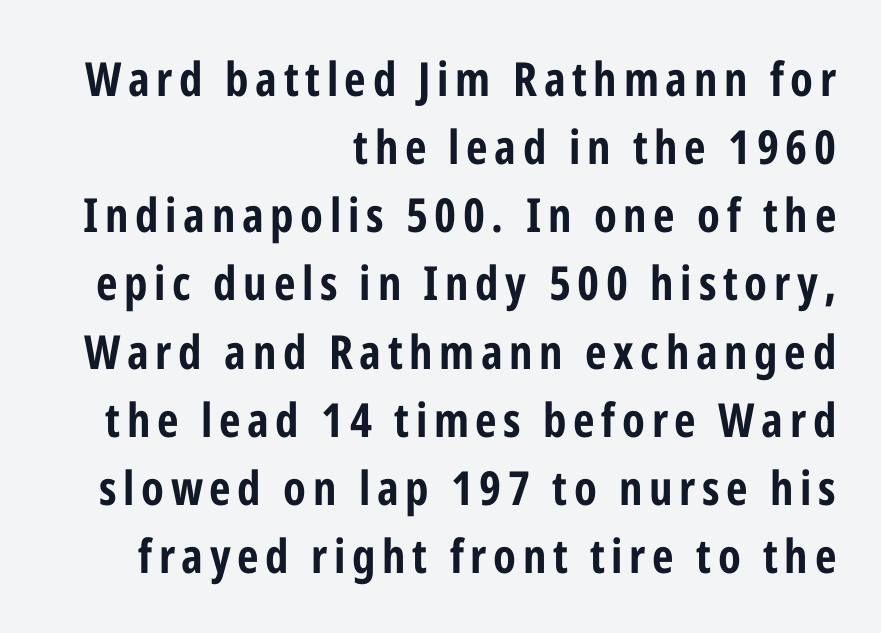
In terms of posture, this sample is upright. The line-height multiplier appears to be the usual default. The letters are bold, with thick, heavy strokes. Classification — sans serif.
